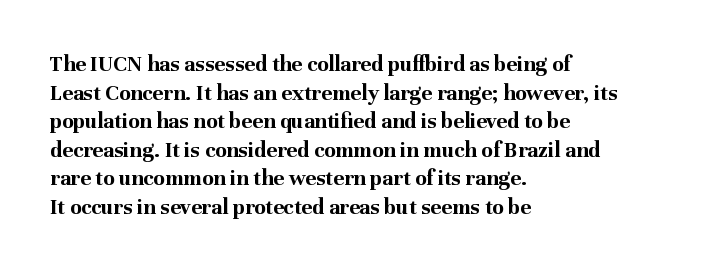
The image shows 23 px bold type, upright; set left-aligned, line spacing 1.24x, normal letter spacing, not underlined.
